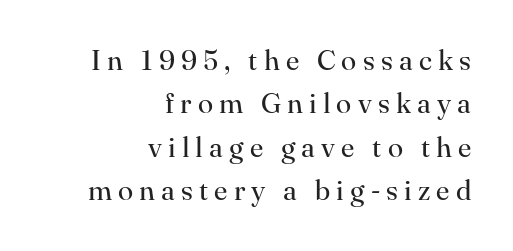
Q: Is the text bold? A: No.
Q: Is the text italic (slanted)? A: No, it is upright.
Q: Is the typeface a serif or a sans-serif typeface? A: Serif.
Q: Is the text underlined? A: No.
Q: How is the paragraph aligned? A: Right-aligned.
Q: Is the spacing between letters normal or unusually wide? A: Unusually wide.
Q: Is the spacing between lines tight, normal or loose? A: Normal.
Q: Width (condensed, normal, or wide)? A: Normal.
Q: Stroke contrast? A: High.
Q: x-height? A: Small.
Q: Monospaced? A: No.
